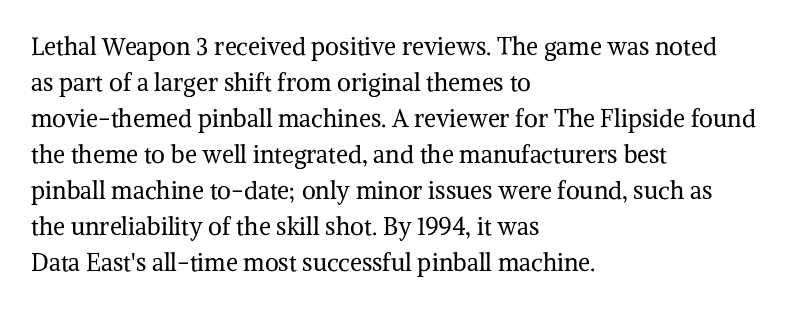
There is no visible air inserted between adjacent glyphs. The rendering anchors every line to the left-hand side. Counters stay open thanks to moderate or lighter strokes. Is there much room between lines? A standard amount, neither cramped nor airy. Type without underlining.
